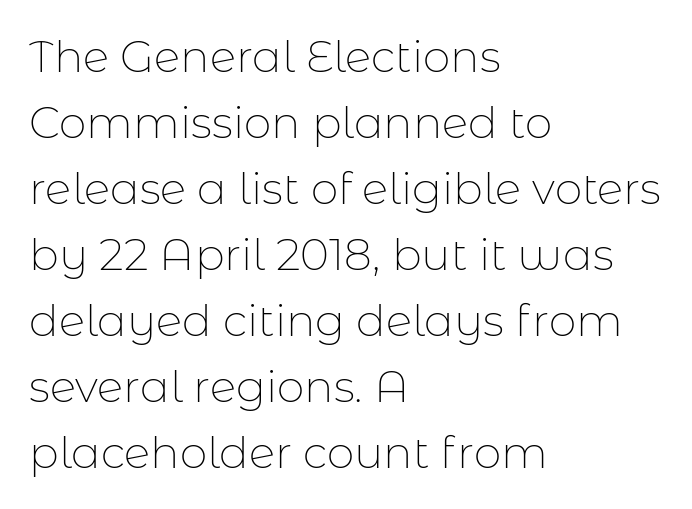
Q: Is the text bold? A: No.
Q: Is the text italic (slanted)? A: No, it is upright.
Q: Is the typeface a serif or a sans-serif typeface? A: Sans-serif.
Q: Is the text underlined? A: No.
Q: How is the paragraph aligned? A: Left-aligned.
Q: Is the spacing between letters normal or unusually wide? A: Normal.
Q: Is the spacing between lines tight, normal or loose? A: Normal.
Q: Width (condensed, normal, or wide)? A: Normal.
Q: Stroke contrast? A: Low.
Q: x-height? A: Medium.
Q: Monospaced? A: No.
